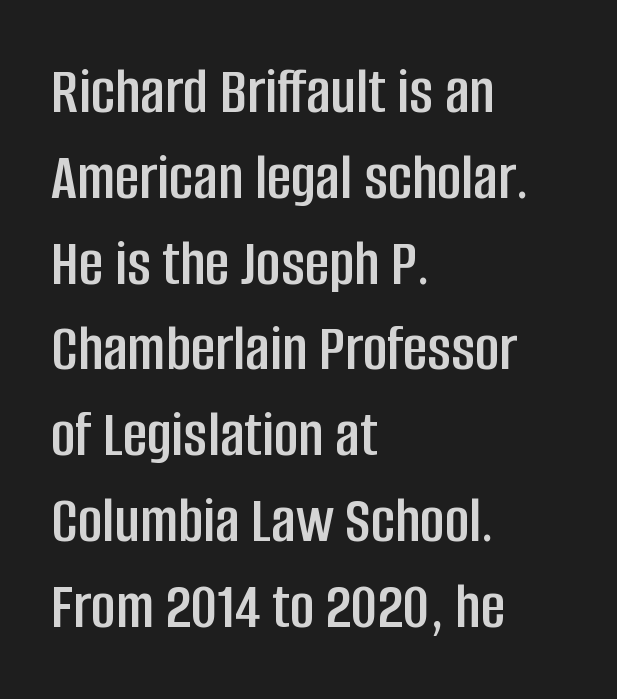
{"serif": "no", "italic": "no", "width": "condensed", "stroke_contrast": "low", "x_height": "large", "monospaced": "no", "underline": "no", "align": "left", "line_spacing": "normal", "line_spacing_ratio": 1.28, "letter_spacing": "normal", "letter_spacing_em": 0.0, "glyph_px": 67}
